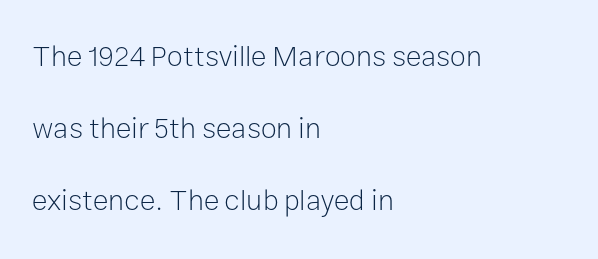
Here the designer chose a conventional face with non-uniform glyph widths. Bare-footed words on every line. Regarding serifs, this sample does without them. A classic flush-left, rag-right setting is used for this passage.
